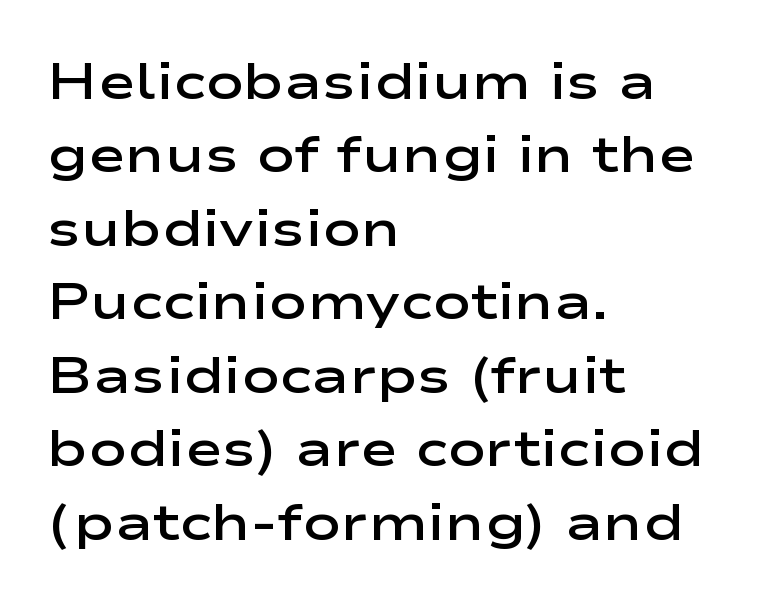
The image shows 51 px semibold, wide sans-serif type, upright; set left-aligned, normal line spacing (1.44x), normal letter spacing, not underlined; low stroke contrast and a medium x-height.
